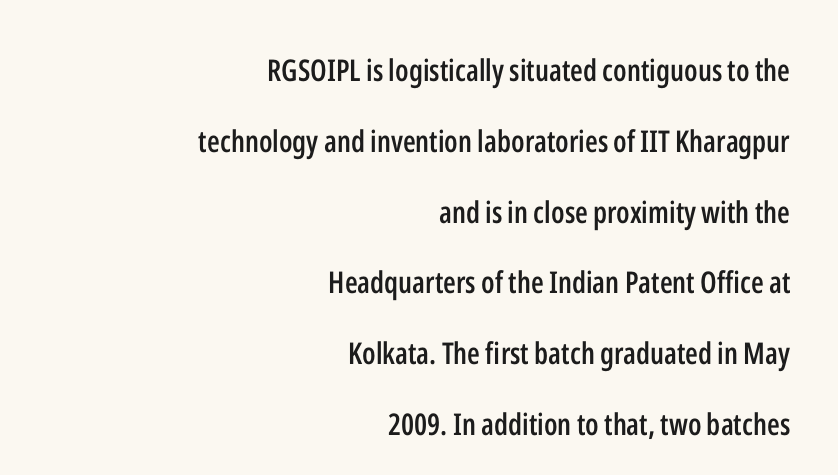
The space between consecutive lines is lavish. Short and long lines alike share a common ending point at right. Nobody touched the tracking dial on this one. Note the varied advance widths — an 'i' is clearly narrower than an 'm'.
